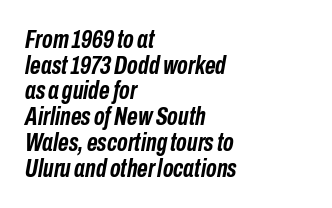
The image shows 26 px bold type, italic (leaning right); set left-aligned, tight line spacing (0.99x), normal letter spacing, not underlined.
